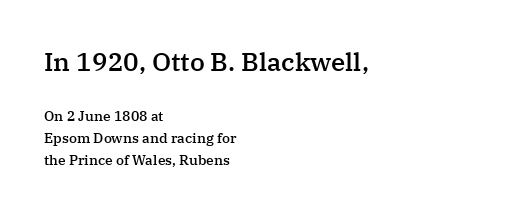
The letterforms sit shoulder to shoulder at normal distance. Every row of glyphs begins at an identical x-position on the left. A clean baseline with only descenders dipping below it. A typesetter would call this leading conventional body-copy spacing.
